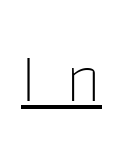
{"serif": "no", "italic": "no", "bold": "no", "weight": "thin", "width": "normal", "stroke_contrast": "low", "x_height": "medium", "monospaced": "no", "underline": "yes", "letter_spacing": "wide", "letter_spacing_em": 0.44, "glyph_px": 69}
